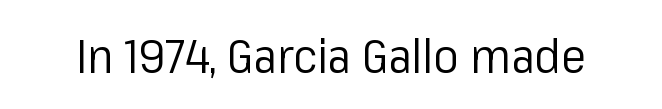
The image shows 47 px regular-weight sans-serif type, upright; set normal letter spacing, not underlined; low stroke contrast and a medium x-height.
